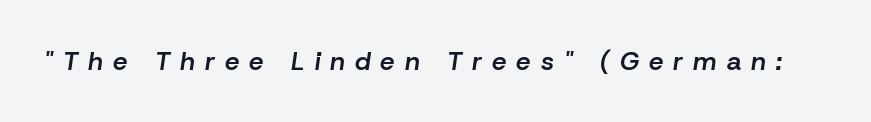
Q: Is the text bold? A: Semi-bold.
Q: Is the text italic (slanted)? A: Yes, it leans right by about 8 degrees.
Q: Is the text underlined? A: No.
Q: Is the spacing between letters normal or unusually wide? A: Unusually wide.
